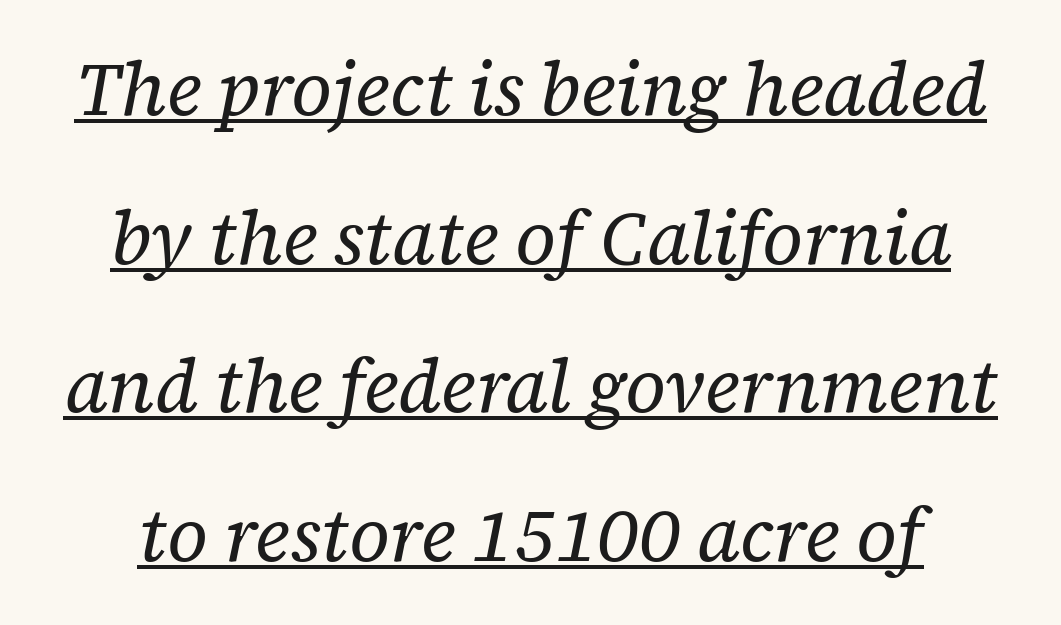
The image shows 74 px regular-weight serif type, italic (leaning right); set loose line spacing (2.01x), normal letter spacing, underlined; low stroke contrast and a medium x-height.
